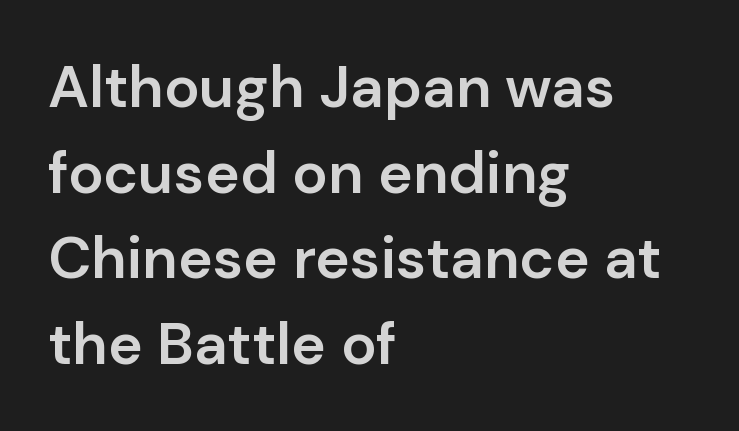
{"serif": "no", "italic": "no", "bold": "semi", "weight": "semibold", "width": "normal", "stroke_contrast": "low", "x_height": "medium", "monospaced": "no", "underline": "no", "align": "left", "line_spacing": "normal", "line_spacing_ratio": 1.45, "letter_spacing": "normal", "letter_spacing_em": 0.0, "glyph_px": 59}
